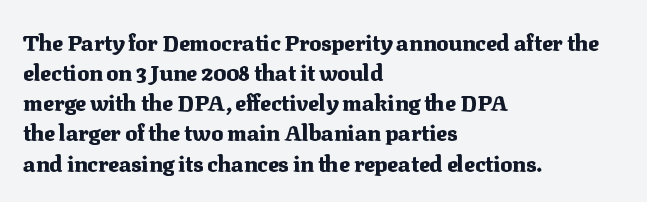
Q: Is the text bold? A: Yes.
Q: Is the text italic (slanted)? A: No, it is upright.
Q: Is the text underlined? A: No.
Q: How is the paragraph aligned? A: Left-aligned.
Q: Is the spacing between letters normal or unusually wide? A: Normal.
Q: Is the spacing between lines tight, normal or loose? A: Normal.
